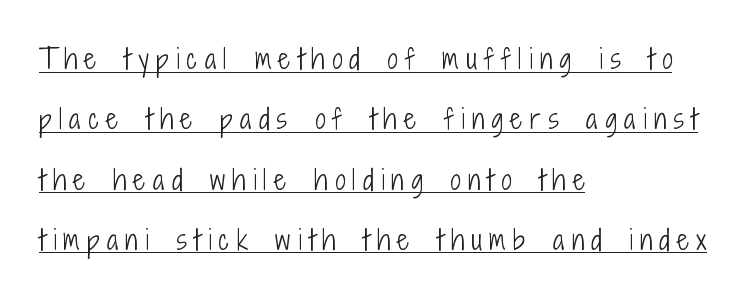
{"italic": "no", "bold": "no", "underline": "yes", "align": "left", "line_spacing": "loose", "line_spacing_ratio": 2.32, "letter_spacing": "wide", "letter_spacing_em": 0.29, "glyph_px": 26}
